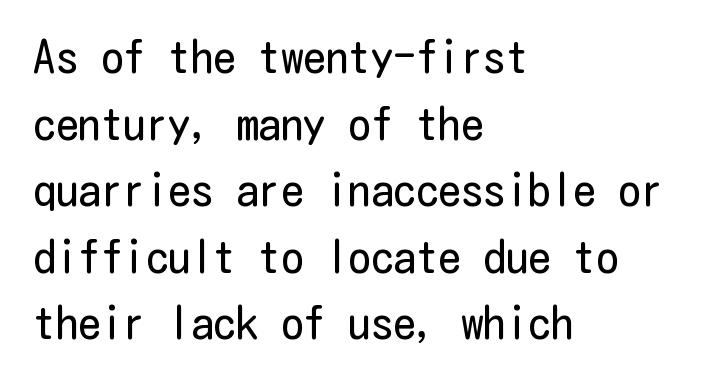
Letter spacing: default. A typesetter would call this leading conventional body-copy spacing. In terms of letterform style, serifs are entirely absent. Tall strokes in this sample are plumb rather than angled. The characters are drawn with everyday or finer stroke widths.
